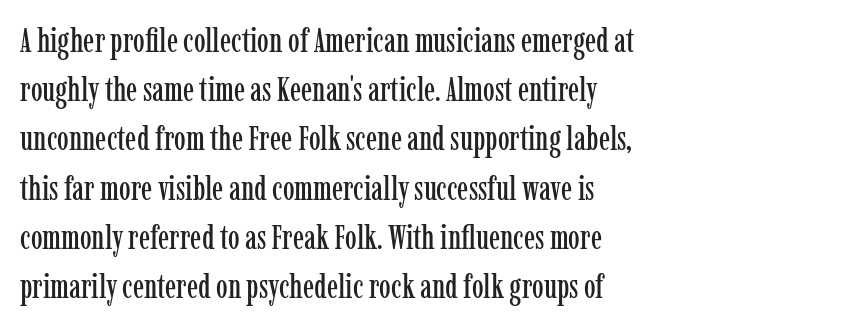
{"serif": "yes", "italic": "no", "width": "condensed", "stroke_contrast": "low", "x_height": "medium", "monospaced": "no", "underline": "no", "align": "left", "line_spacing": "normal", "line_spacing_ratio": 1.49, "letter_spacing": "normal", "letter_spacing_em": 0.0, "glyph_px": 33}
